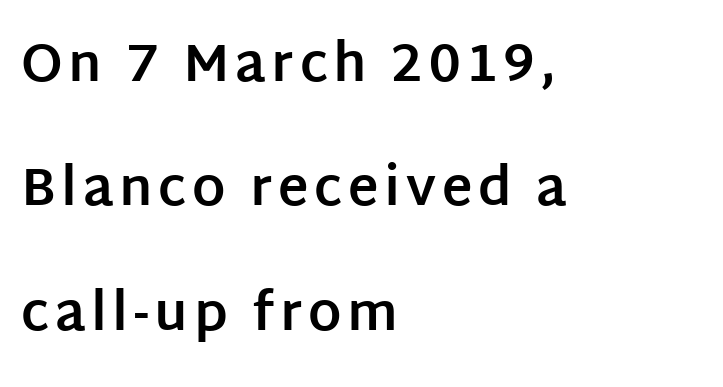
{"serif": "no", "italic": "no", "bold": "yes", "weight": "bold", "width": "normal", "stroke_contrast": "low", "x_height": "large", "monospaced": "no", "underline": "no", "align": "left", "line_spacing": "loose", "line_spacing_ratio": 2.39, "glyph_px": 52}
